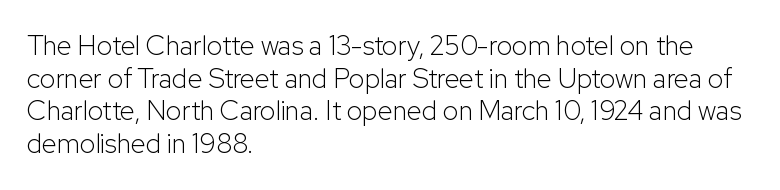
The image shows 27 px text type, upright; set left-aligned, line spacing 1.21x, normal letter spacing, not underlined.
